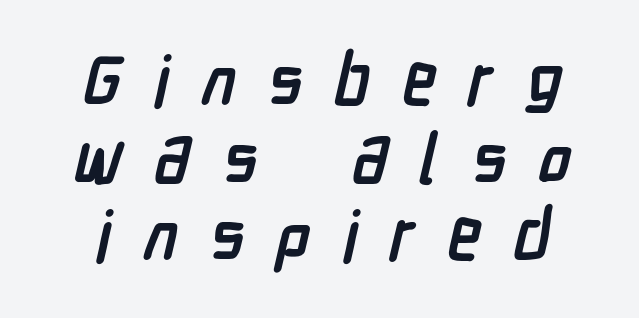
The image shows 70 px semibold, condensed sans-serif type; set tight line spacing (1.11x), unusually wide letter spacing (+0.45 em), not underlined; low stroke contrast and a medium x-height.
